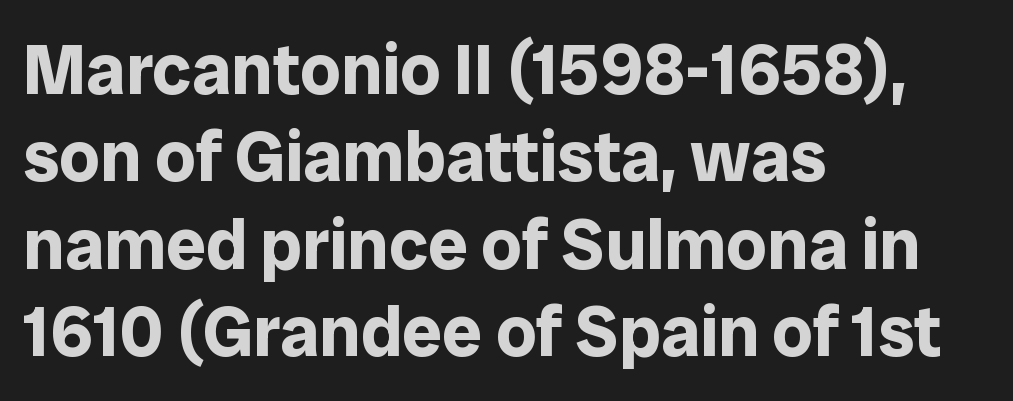
The characters look thick and weighty, a clear bold. The passage shown is typeset with a sans-serif family. A typesetter would mark this as roman, not italic. This rendering leaves character spacing at its baseline value. Glance below the letters and you will spot only blank space.
